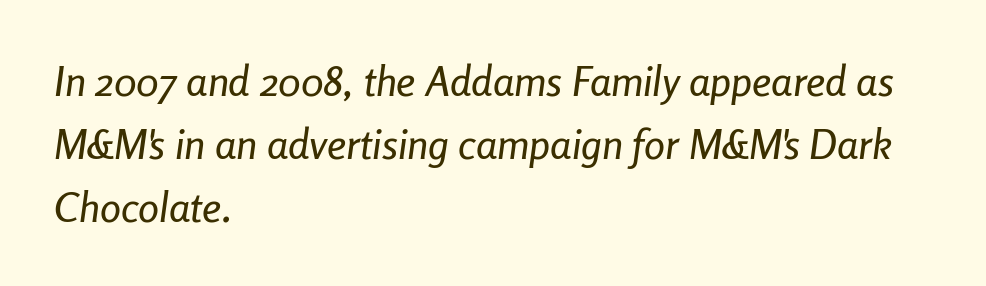
Q: Is the text italic (slanted)? A: Yes, it leans right by about 8 degrees.
Q: Is the text underlined? A: No.
Q: How is the paragraph aligned? A: Left-aligned.
Q: Is the spacing between letters normal or unusually wide? A: Normal.
Q: Is the spacing between lines tight, normal or loose? A: Normal.
Q: Width (condensed, normal, or wide)? A: Condensed.
Q: Stroke contrast? A: Low.
Q: x-height? A: Medium.
Q: Monospaced? A: No.
